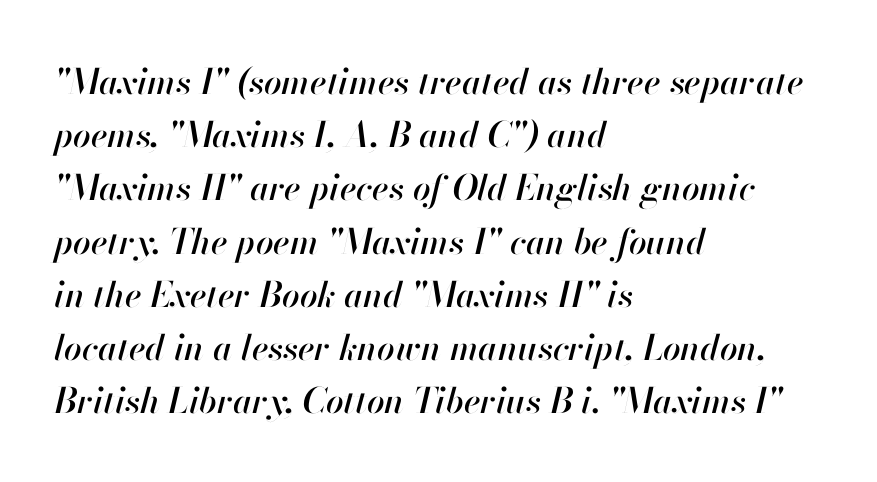
Q: Is the text italic (slanted)? A: Yes, it leans right by about 13 degrees.
Q: Is the text underlined? A: No.
Q: How is the paragraph aligned? A: Left-aligned.
Q: Is the spacing between letters normal or unusually wide? A: Normal.
Q: Is the spacing between lines tight, normal or loose? A: Normal.
Q: Width (condensed, normal, or wide)? A: Normal.
Q: Stroke contrast? A: High.
Q: x-height? A: Small.
Q: Monospaced? A: No.
